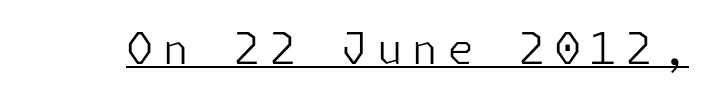
The image shows 44 px light sans-serif type, upright; set underlined; low stroke contrast and a medium x-height.
